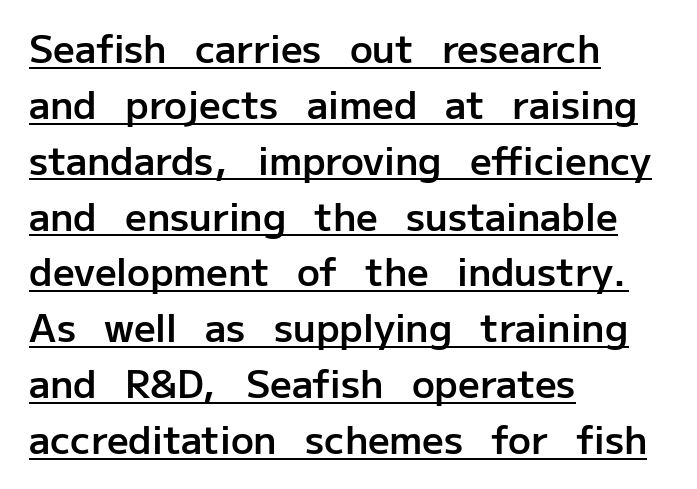
The image shows 38 px semibold sans-serif type, upright; set left-aligned, normal line spacing (1.47x), normal letter spacing, underlined; low stroke contrast and a medium x-height.
